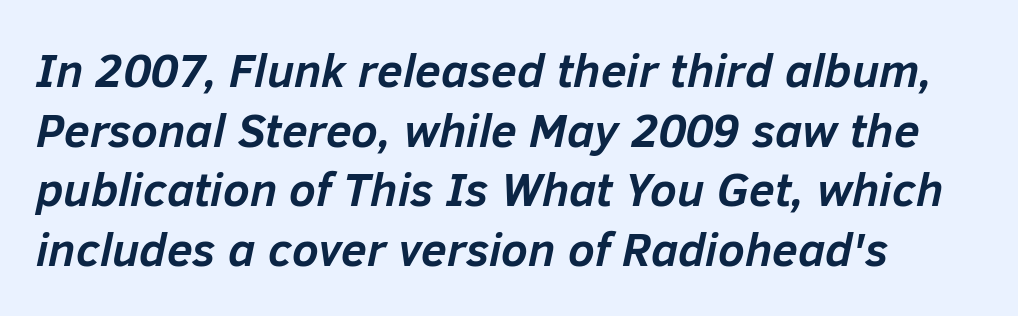
Q: Is the text bold? A: Yes.
Q: Is the text italic (slanted)? A: Yes, it leans right by about 12 degrees.
Q: Is the text underlined? A: No.
Q: Is the spacing between letters normal or unusually wide? A: Normal.
Q: Is the spacing between lines tight, normal or loose? A: Normal.
Q: Width (condensed, normal, or wide)? A: Normal.
Q: Stroke contrast? A: Low.
Q: x-height? A: Medium.
Q: Monospaced? A: No.
